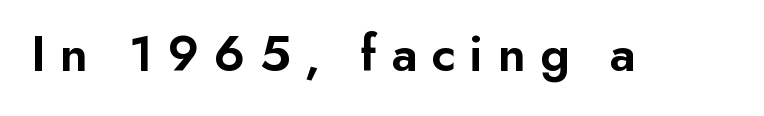
{"serif": "no", "italic": "no", "bold": "semi", "weight": "semibold", "width": "normal", "stroke_contrast": "low", "x_height": "small", "monospaced": "no", "underline": "no", "letter_spacing": "wide", "letter_spacing_em": 0.26, "glyph_px": 53}
